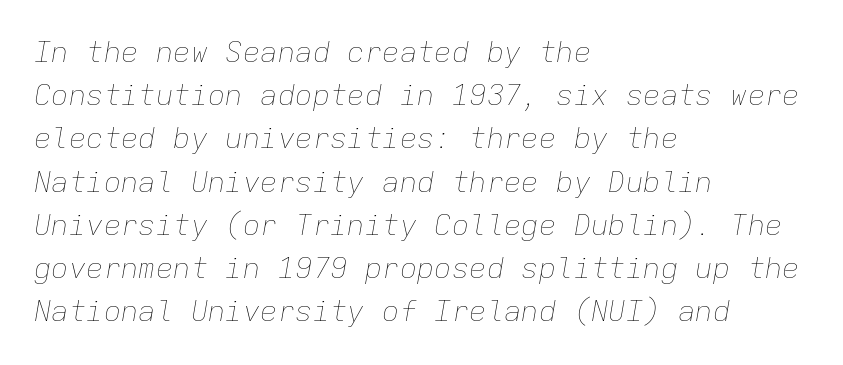
The image shows 29 px thin type, italic (leaning right), monospaced; set left-aligned, normal line spacing (1.49x), normal letter spacing, not underlined; low stroke contrast and a medium x-height.
